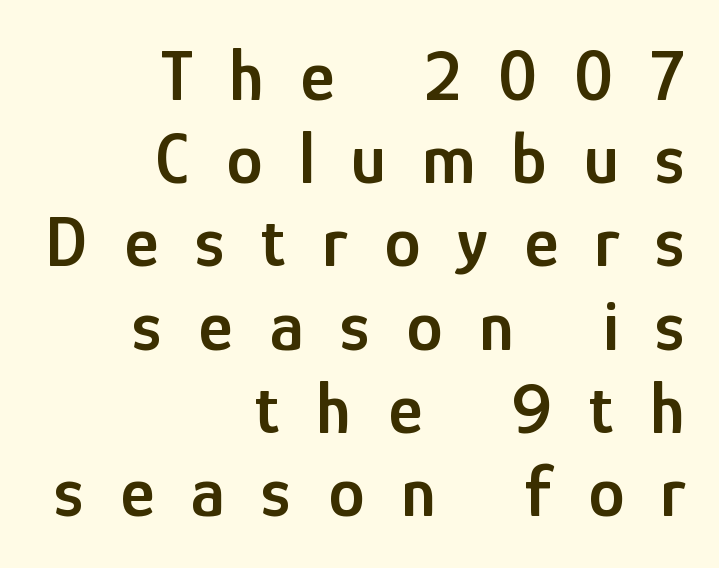
{"serif": "no", "italic": "no", "bold": "semi", "weight": "semibold", "width": "condensed", "stroke_contrast": "low", "x_height": "medium", "monospaced": "no", "underline": "no", "align": "right", "line_spacing": "tight", "line_spacing_ratio": 1.14, "letter_spacing": "wide", "letter_spacing_em": 0.5, "glyph_px": 73}
